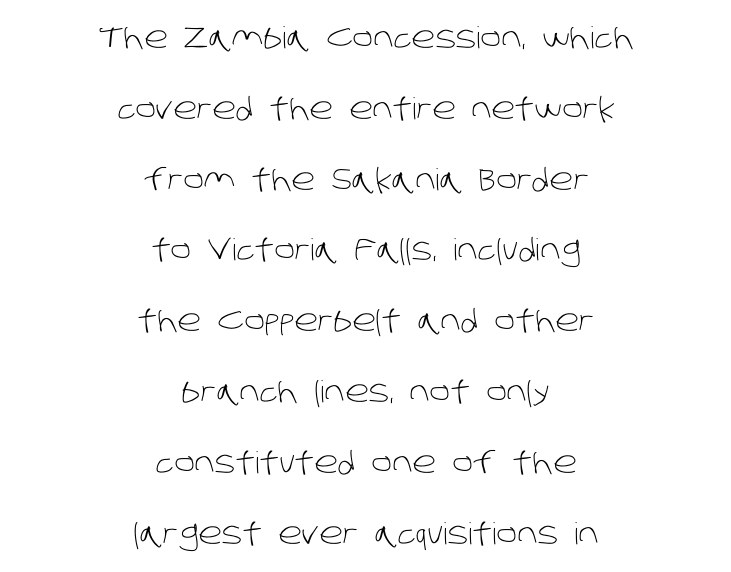
The line texture is even and compact thanks to regular tracking. Character widths vary here, with narrow letters taking less room than wide ones. The gap between lines stays unmarked. The font sits on the lighter half of the weight spectrum, regular included.
